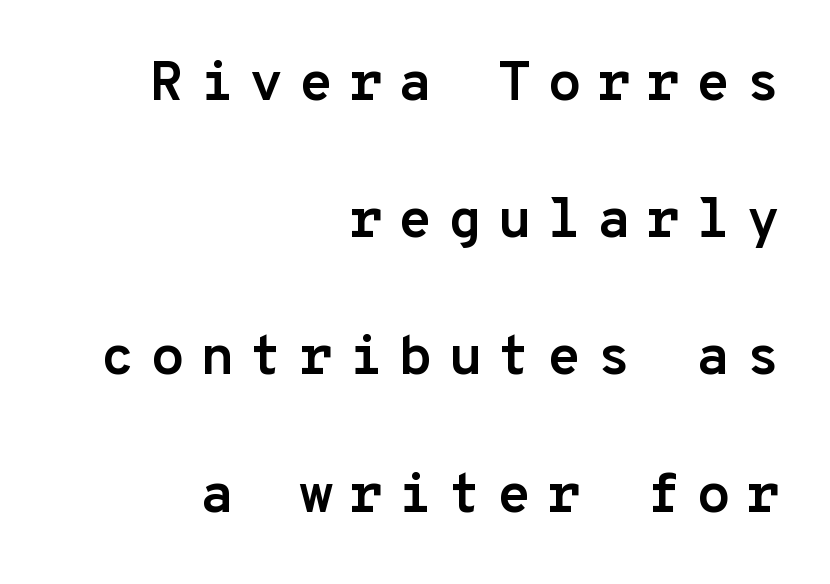
Q: Is the text bold? A: Yes.
Q: Is the text italic (slanted)? A: No, it is upright.
Q: Is the typeface a serif or a sans-serif typeface? A: Sans-serif.
Q: Is the text underlined? A: No.
Q: How is the paragraph aligned? A: Right-aligned.
Q: Is the spacing between letters normal or unusually wide? A: Unusually wide.
Q: Is the spacing between lines tight, normal or loose? A: Loose.
Q: Width (condensed, normal, or wide)? A: Normal.
Q: Stroke contrast? A: Low.
Q: x-height? A: Medium.
Q: Monospaced? A: Yes.
